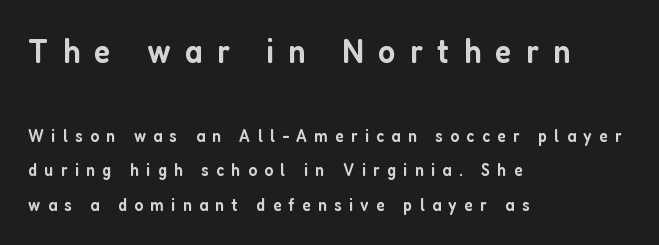
Q: Is the text bold? A: Semi-bold.
Q: Is the text italic (slanted)? A: No, it is upright.
Q: Is the typeface a serif or a sans-serif typeface? A: Sans-serif.
Q: Is the text underlined? A: No.
Q: How is the paragraph aligned? A: Left-aligned.
Q: Is the spacing between letters normal or unusually wide? A: Unusually wide.
Q: Is the spacing between lines tight, normal or loose? A: Loose.
Q: Which block of text is set in a larger size, the first (top) or the second (bottom)? A: The first (top) one.
Q: Width (condensed, normal, or wide)? A: Condensed.
Q: Stroke contrast? A: Low.
Q: x-height? A: Medium.
Q: Monospaced? A: No.
